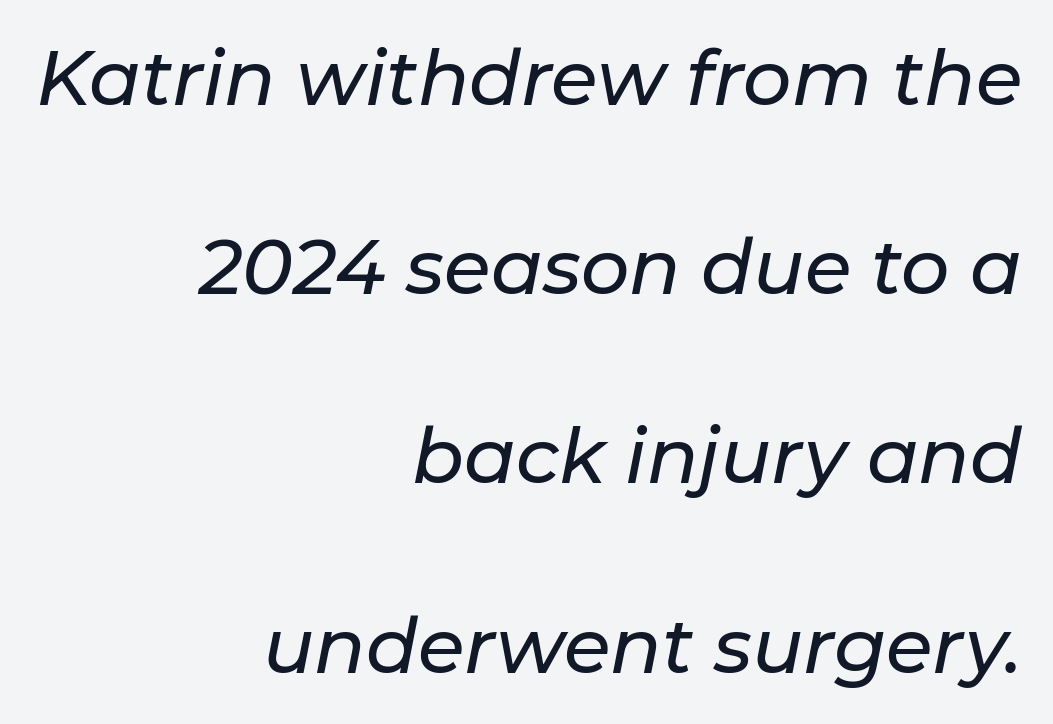
The letterforms sit shoulder to shoulder at normal distance. It's the slanting kind of type. Looks like regular typesetting: each glyph gets only the width it needs. The block of text is sparse from top to bottom, with ample space between rows. Just letters on the line, the space beneath them empty. The lines in this sample share a right terminus and differ only in where they begin.
